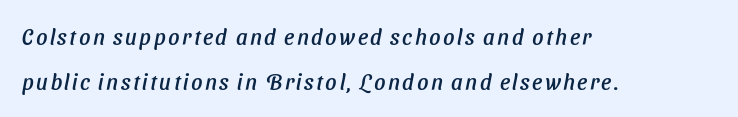
{"underline": "no", "align": "left", "line_spacing": "loose", "line_spacing_ratio": 2.06, "glyph_px": 22}
